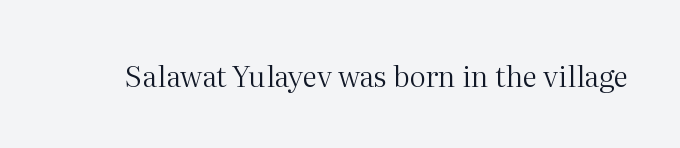
Quick note: underline off. The rendering keeps characters at their native spacing. Weight: not bold — regular or lighter. A typesetter would label this face a serif. Quick note: not italic, upright. Note the varied advance widths — an 'i' is clearly narrower than an 'm'.
